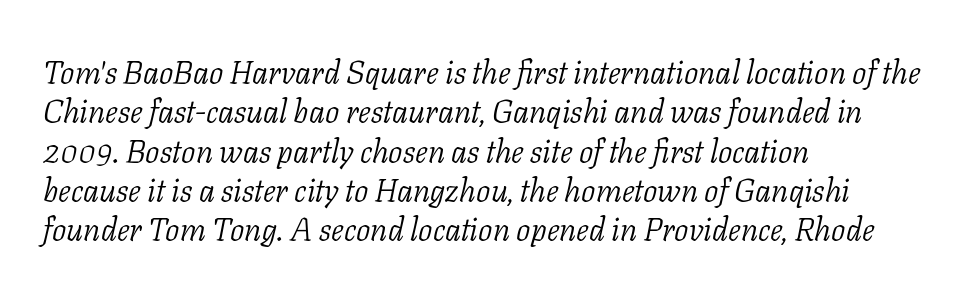
Q: Is the text bold? A: No.
Q: Is the text italic (slanted)? A: Yes, it leans right by about 11 degrees.
Q: Is the typeface a serif or a sans-serif typeface? A: Serif.
Q: Is the text underlined? A: No.
Q: How is the paragraph aligned? A: Left-aligned.
Q: Is the spacing between letters normal or unusually wide? A: Normal.
Q: Width (condensed, normal, or wide)? A: Normal.
Q: Stroke contrast? A: Low.
Q: x-height? A: Medium.
Q: Monospaced? A: No.
